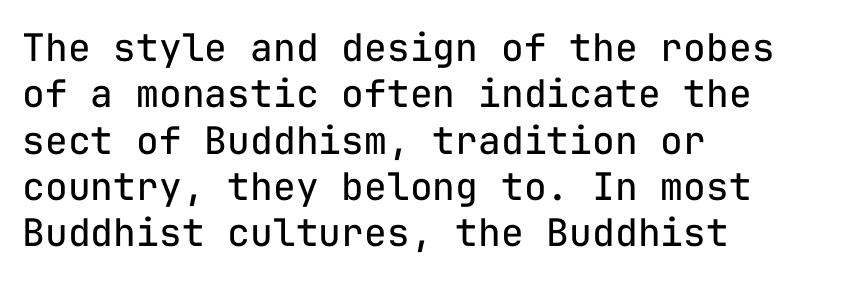
{"serif": "no", "italic": "no", "bold": "no", "weight": "regular", "width": "normal", "stroke_contrast": "low", "x_height": "medium", "monospaced": "yes", "underline": "no", "align": "left", "line_spacing_ratio": 1.22, "letter_spacing": "normal", "letter_spacing_em": 0.0, "glyph_px": 38}
